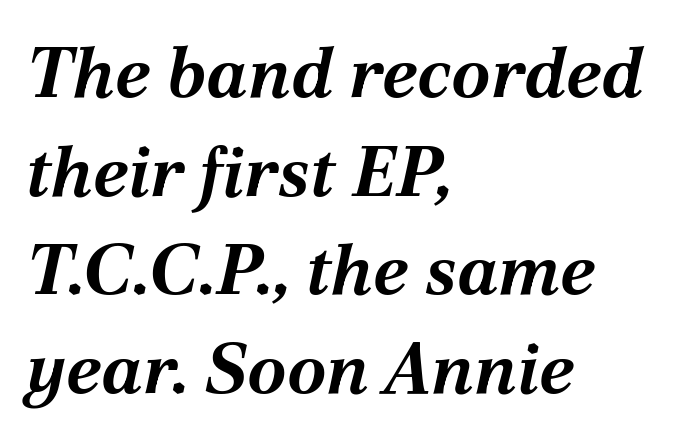
The image shows 71 px bold type, italic (leaning right); set left-aligned, normal line spacing (1.39x), normal letter spacing, not underlined; medium stroke contrast and a medium x-height.
